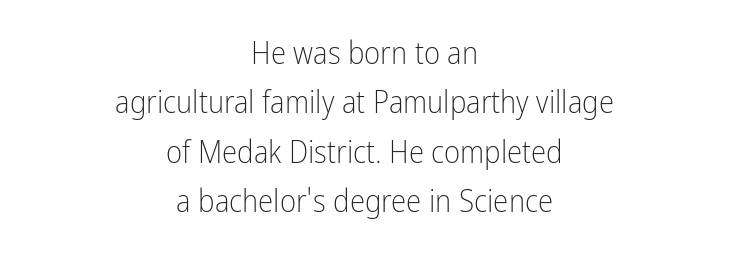
{"serif": "no", "italic": "no", "bold": "no", "weight": "light", "width": "condensed", "stroke_contrast": "low", "x_height": "medium", "monospaced": "no", "underline": "no", "align": "center", "line_spacing": "normal", "line_spacing_ratio": 1.59, "letter_spacing": "normal", "letter_spacing_em": 0.0, "glyph_px": 31}
